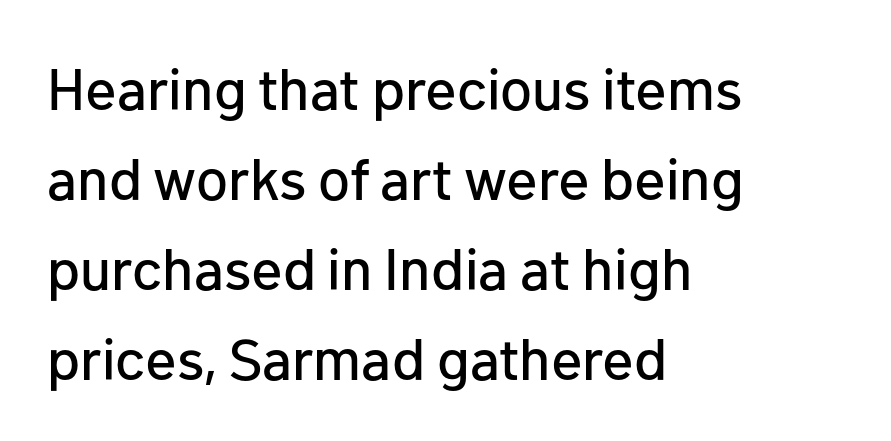
Q: Is the text italic (slanted)? A: No, it is upright.
Q: Is the typeface a serif or a sans-serif typeface? A: Sans-serif.
Q: Is the text underlined? A: No.
Q: How is the paragraph aligned? A: Left-aligned.
Q: Is the spacing between letters normal or unusually wide? A: Normal.
Q: Is the spacing between lines tight, normal or loose? A: Normal.
Q: Width (condensed, normal, or wide)? A: Normal.
Q: Stroke contrast? A: Low.
Q: x-height? A: Medium.
Q: Monospaced? A: No.
